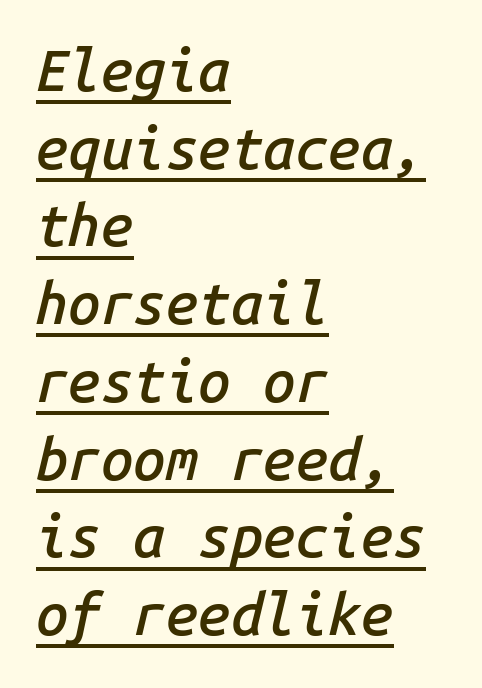
{"italic": "yes", "lean": "right", "slant_degrees": 14, "bold": "semi", "weight": "semibold", "width": "normal", "stroke_contrast": "low", "x_height": "medium", "monospaced": "yes", "underline": "yes", "align": "left", "line_spacing": "normal", "line_spacing_ratio": 1.34, "letter_spacing": "normal", "letter_spacing_em": 0.0, "glyph_px": 58}
